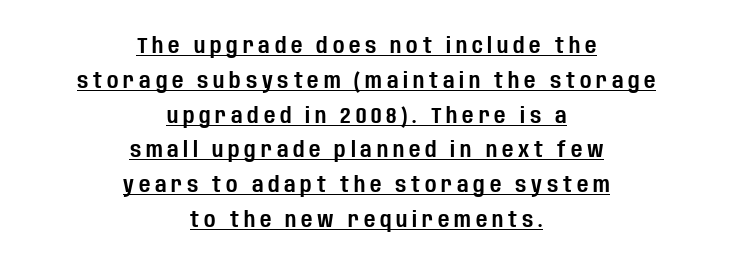
The image shows 22 px text type, upright; set centered, normal line spacing (1.58x), unusually wide letter spacing (+0.22 em), underlined.
